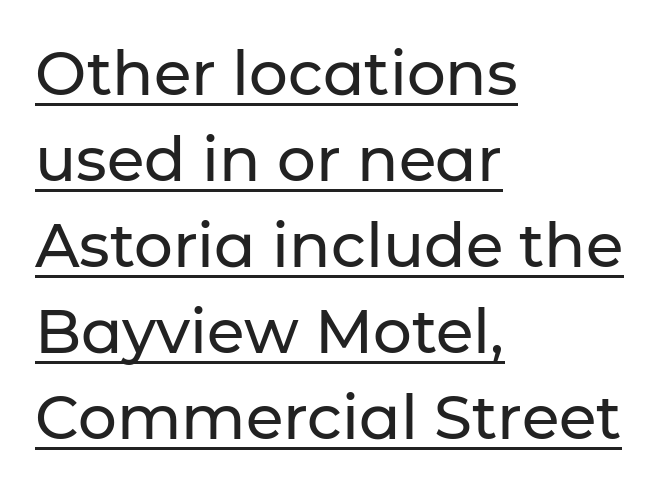
{"serif": "no", "italic": "no", "width": "normal", "stroke_contrast": "low", "x_height": "medium", "monospaced": "no", "underline": "yes", "align": "left", "line_spacing": "normal", "line_spacing_ratio": 1.41, "letter_spacing": "normal", "letter_spacing_em": 0.0, "glyph_px": 61}
